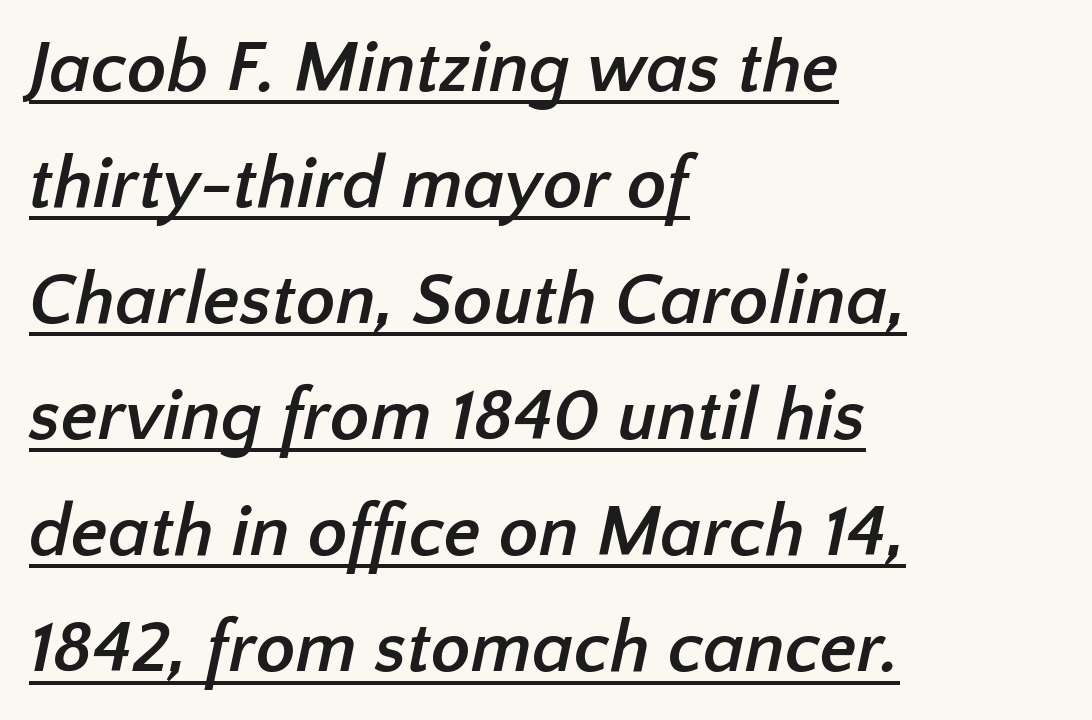
{"serif": "no", "bold": "yes", "weight": "semibold", "width": "normal", "stroke_contrast": "low", "x_height": "medium", "monospaced": "no", "underline": "yes", "align": "left", "line_spacing": "normal", "line_spacing_ratio": 1.59, "letter_spacing": "normal", "letter_spacing_em": 0.0, "glyph_px": 73}
